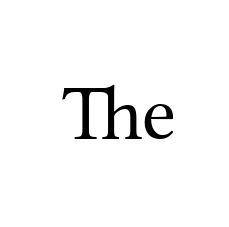
Think of a printed novel: that variable character pitch is what you see here. Italic? Not at all — the glyphs are vertical. Check where the strokes stop: tiny serifs finish them off. Words float on clear page, feet unadorned. Heaviness? Minimal to ordinary, like unemphasized prose. You could call the tracking neutral — neither tight nor loose.
